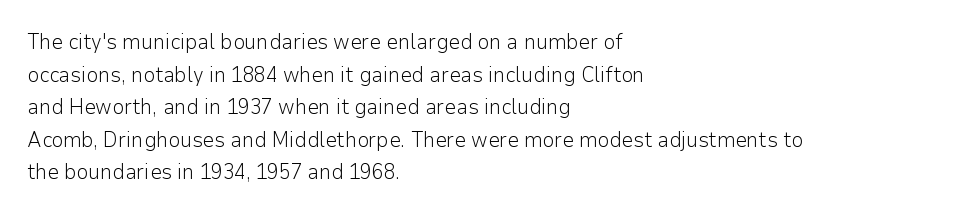
The image shows 21 px text type, upright; set left-aligned, normal line spacing (1.55x), normal letter spacing, not underlined.
